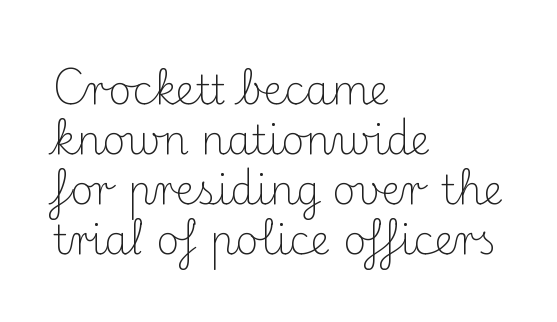
Q: Is the text bold? A: No.
Q: Is the text italic (slanted)? A: No, it is upright.
Q: Is the typeface a serif or a sans-serif typeface? A: Serif.
Q: Is the text underlined? A: No.
Q: How is the paragraph aligned? A: Left-aligned.
Q: Is the spacing between letters normal or unusually wide? A: Normal.
Q: Is the spacing between lines tight, normal or loose? A: Normal.
Q: Width (condensed, normal, or wide)? A: Normal.
Q: Stroke contrast? A: Medium.
Q: x-height? A: Small.
Q: Monospaced? A: No.
